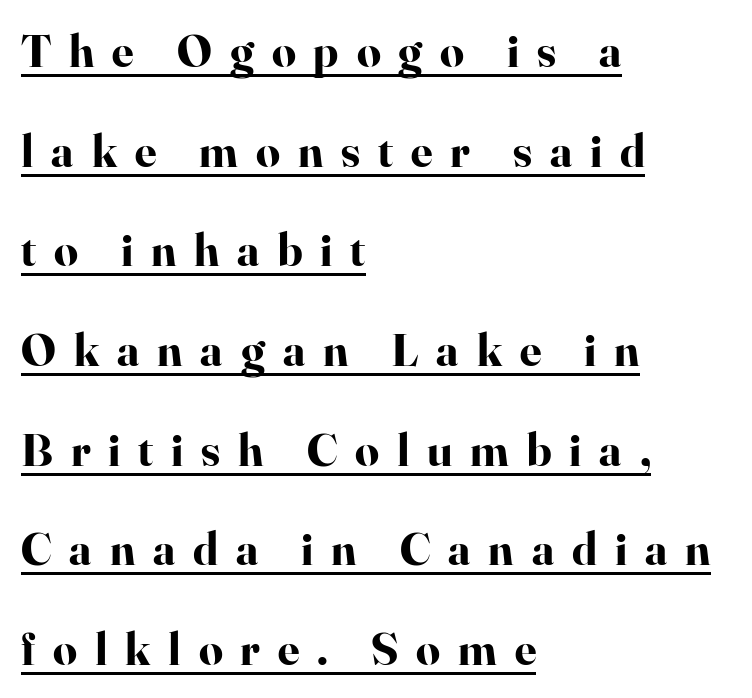
The image shows 47 px bold serif type, upright; set left-aligned, loose line spacing (2.12x), unusually wide letter spacing (+0.38 em), underlined; high stroke contrast and a small x-height.
